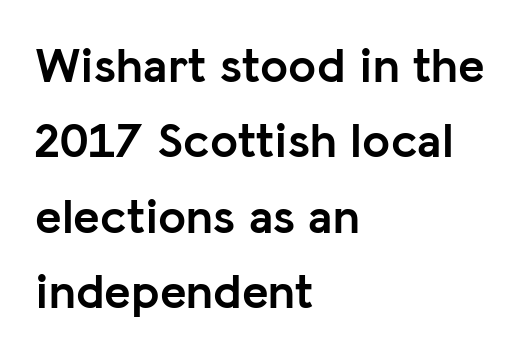
You can tell from the bare stems that sans-serif type was used. Compared with typical paragraphs, the rows here are spaced about the same. The face used here is proportionally spaced, like ordinary book or web type. Only glyphs here, with clear space below each row.
